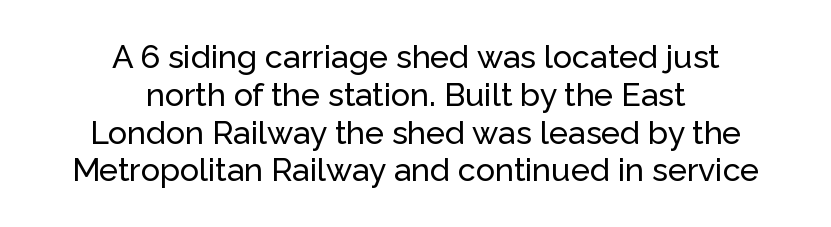
The lettering holds an erect, upright posture throughout. Bare-footed words on every line. The typeface chosen for these lines omits serifs. Both edges are ragged and mirror each other, which tells us the setting is centered. Caption: standard tracking, unaltered. The rendering uses natural spacing where letterforms have individual widths.
